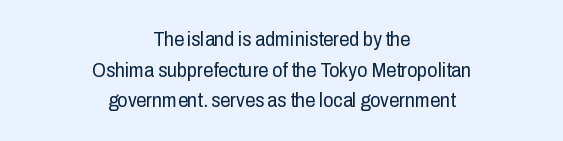
Q: Is the text bold? A: No.
Q: Is the text italic (slanted)? A: No, it is upright.
Q: Is the text underlined? A: No.
Q: How is the paragraph aligned? A: Centered.
Q: Is the spacing between letters normal or unusually wide? A: Normal.
Q: Is the spacing between lines tight, normal or loose? A: Normal.
